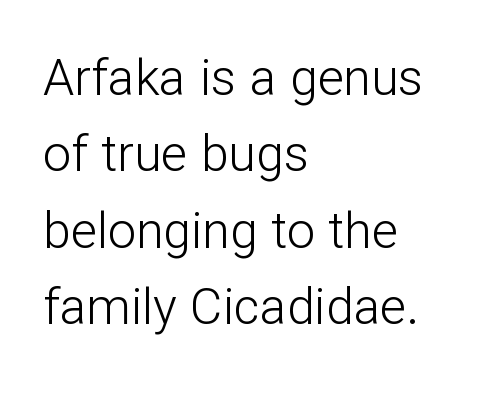
Q: Is the text bold? A: No.
Q: Is the text italic (slanted)? A: No, it is upright.
Q: Is the typeface a serif or a sans-serif typeface? A: Sans-serif.
Q: Is the text underlined? A: No.
Q: How is the paragraph aligned? A: Left-aligned.
Q: Is the spacing between letters normal or unusually wide? A: Normal.
Q: Is the spacing between lines tight, normal or loose? A: Normal.
Q: Width (condensed, normal, or wide)? A: Normal.
Q: Stroke contrast? A: Low.
Q: x-height? A: Medium.
Q: Monospaced? A: No.
